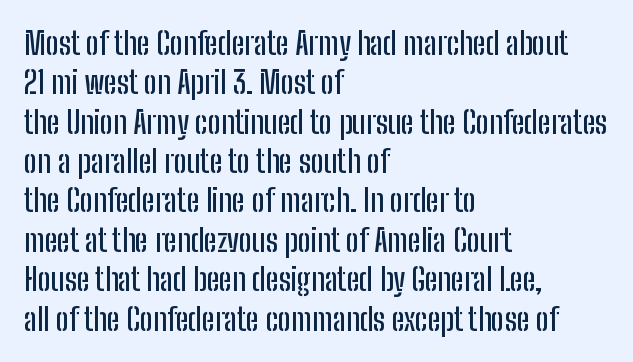
The image shows 31 px condensed sans-serif type, upright; set left-aligned, normal line spacing (1.27x), normal letter spacing, not underlined; low stroke contrast and a medium x-height.
